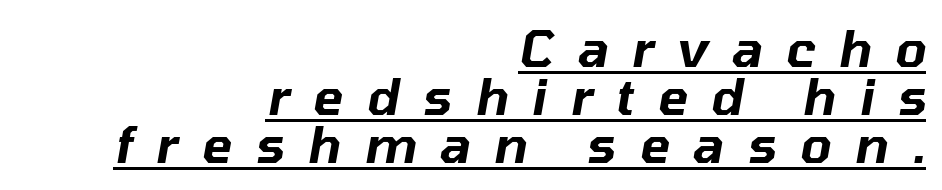
The image shows 50 px text type, italic (leaning right); set right-aligned, tight line spacing (0.96x), unusually wide letter spacing (+0.47 em), underlined; low stroke contrast and a medium x-height.
